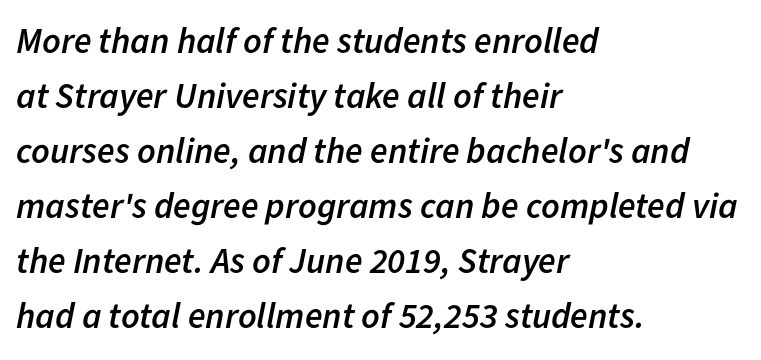
The image shows 36 px semibold type, italic (leaning right); set left-aligned, normal line spacing (1.53x), normal letter spacing, not underlined; low stroke contrast and a medium x-height.
